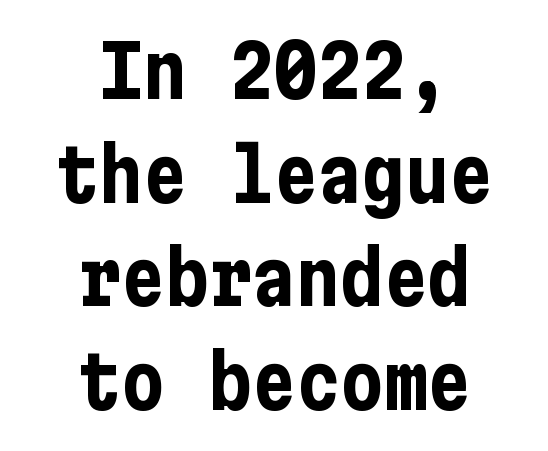
The type family on display is of the sans-serif kind. Descenders hang freely into open space. The passage is arranged like a title page — every line centered. Do the letters lean? They stand straight.
